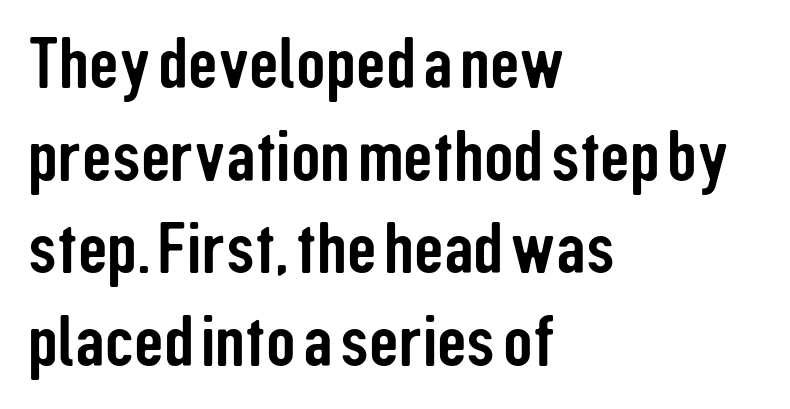
Q: Is the text italic (slanted)? A: No, it is upright.
Q: Is the typeface a serif or a sans-serif typeface? A: Sans-serif.
Q: Is the text underlined? A: No.
Q: How is the paragraph aligned? A: Left-aligned.
Q: Is the spacing between letters normal or unusually wide? A: Normal.
Q: Is the spacing between lines tight, normal or loose? A: Normal.
Q: Width (condensed, normal, or wide)? A: Condensed.
Q: Stroke contrast? A: Low.
Q: x-height? A: Medium.
Q: Monospaced? A: No.
